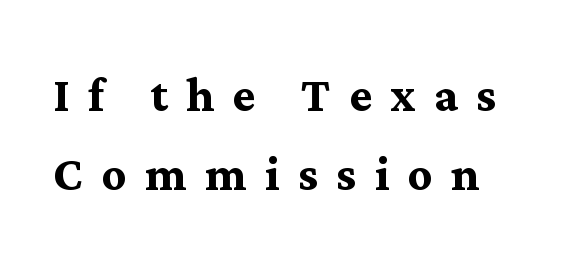
The string is rendered with underlining switched off. Regular leading. Examine the stroke ends and you'll spot serifs. Note the varied advance widths — an 'i' is clearly narrower than an 'm'. Posture: vertical.
